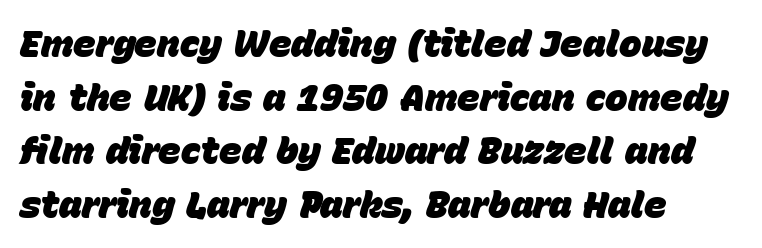
The image shows 38 px heavy type, italic (leaning right); set left-aligned, normal line spacing (1.41x), normal letter spacing, not underlined; low stroke contrast and a large x-height.
